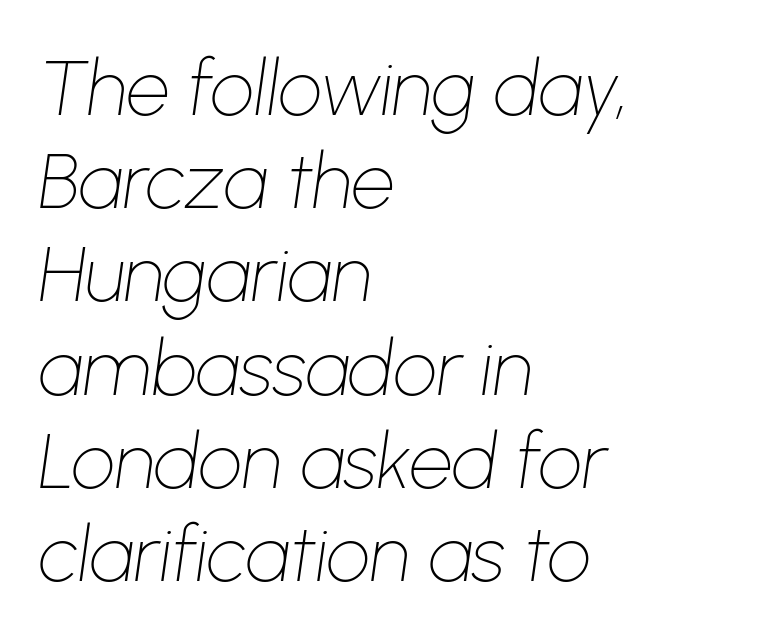
The image shows 77 px thin type, italic (leaning right); set left-aligned, line spacing 1.21x, normal letter spacing, not underlined; low stroke contrast and a medium x-height.
